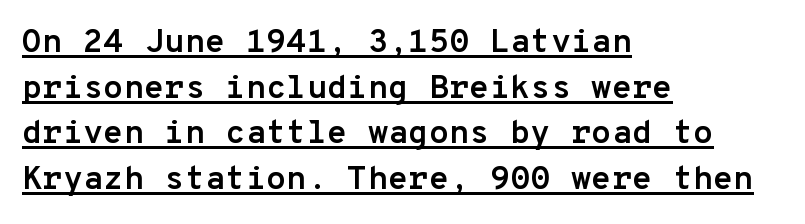
The image shows 33 px semibold sans-serif type, upright, monospaced; set left-aligned, normal line spacing (1.38x), normal letter spacing, underlined; low stroke contrast and a medium x-height.
